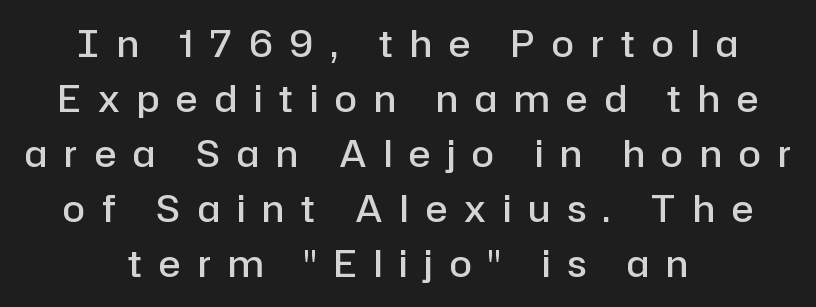
The image shows 36 px semibold sans-serif type, upright; set centered, normal line spacing (1.53x), unusually wide letter spacing (+0.48 em), not underlined; low stroke contrast and a medium x-height.
